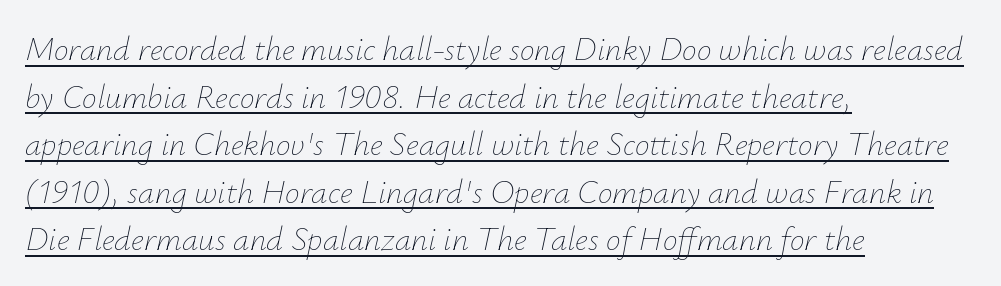
The image shows 33 px thin type, italic (leaning right); set left-aligned, normal line spacing (1.44x), normal letter spacing, underlined; low stroke contrast and a small x-height.
